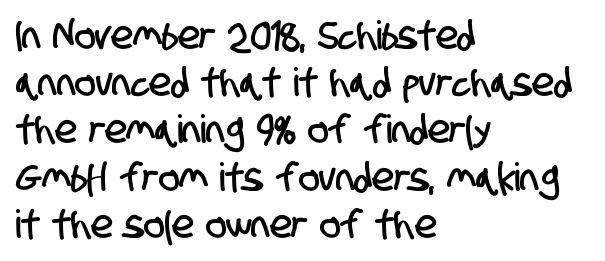
{"serif": "no", "width": "condensed", "stroke_contrast": "low", "x_height": "large", "monospaced": "no", "underline": "no", "align": "left", "line_spacing_ratio": 1.21, "letter_spacing": "normal", "letter_spacing_em": 0.0, "glyph_px": 39}
